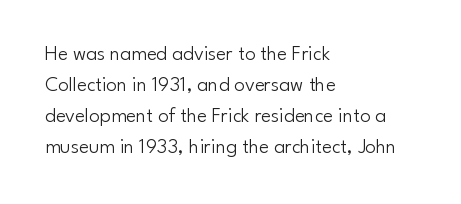
Q: Is the text bold? A: No.
Q: Is the text italic (slanted)? A: No, it is upright.
Q: Is the text underlined? A: No.
Q: How is the paragraph aligned? A: Left-aligned.
Q: Is the spacing between letters normal or unusually wide? A: Normal.
Q: Is the spacing between lines tight, normal or loose? A: Normal.
